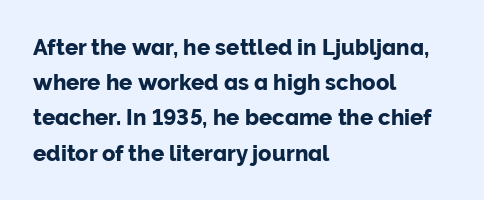
{"italic": "no", "underline": "no", "align": "left", "line_spacing": "normal", "line_spacing_ratio": 1.6, "letter_spacing": "normal", "letter_spacing_em": 0.0, "glyph_px": 22}
